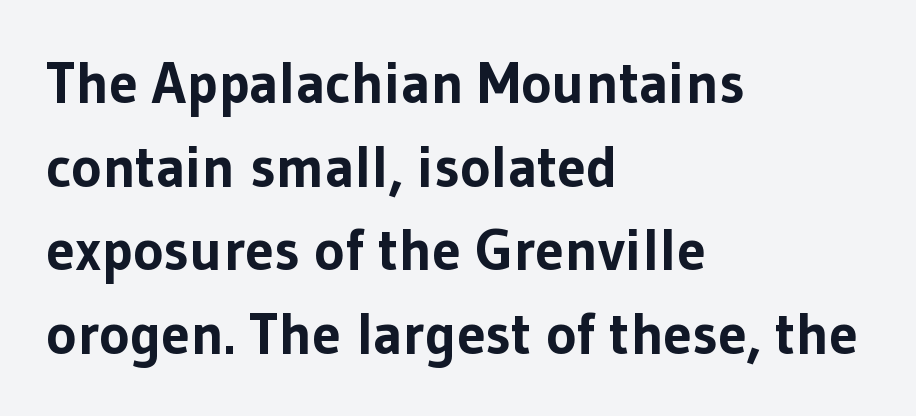
The image shows 58 px bold sans-serif type, upright; set left-aligned, normal line spacing (1.44x), normal letter spacing, not underlined; low stroke contrast and a medium x-height.
